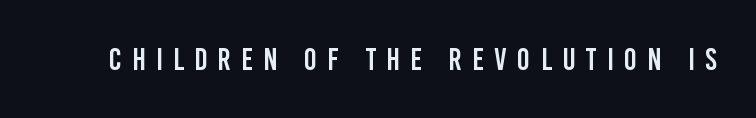
Serifs: no, the terminals of the letterforms are clean. This is the regular roman posture of the typeface. Spacing verdict: proportional, widths tailored to each character. A bare baseline throughout the passage. Short note: letters widely spaced.
